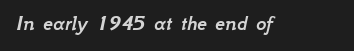
The image shows 22 px text type, italic (leaning right); set normal letter spacing, not underlined.
